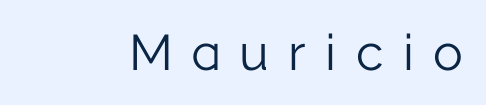
{"serif": "no", "italic": "no", "bold": "no", "weight": "light", "width": "normal", "stroke_contrast": "low", "x_height": "medium", "monospaced": "no", "underline": "no", "letter_spacing": "wide", "letter_spacing_em": 0.39, "glyph_px": 50}
